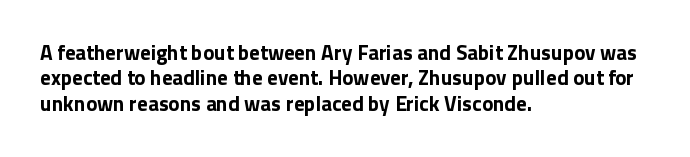
{"italic": "no", "bold": "yes", "underline": "no", "align": "left", "line_spacing_ratio": 1.21, "letter_spacing": "normal", "letter_spacing_em": 0.0, "glyph_px": 21}
